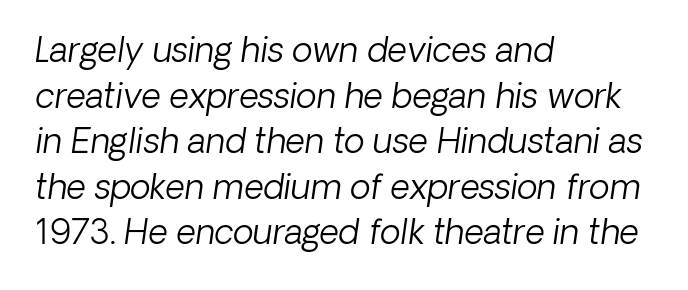
Observe the lean: these are italic letterforms. Stroke thickness stays within the range of a standard reading face or lighter. Horizontal bands of white between lines are of average thickness. The rendering anchors every line to the left-hand side.
